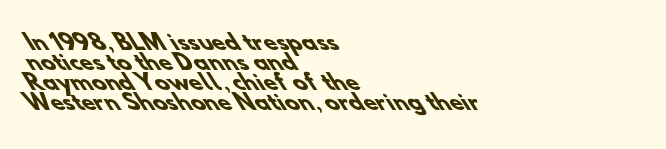
The image shows 21 px bold type; set left-aligned, tight line spacing (0.95x), normal letter spacing, not underlined.
